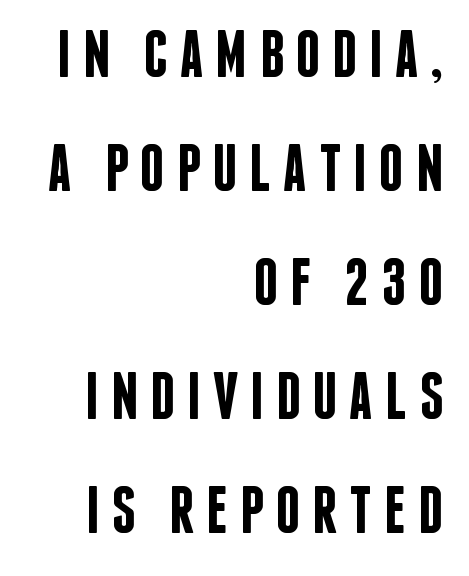
If you drew a line through each stem, it would be perfectly vertical. The typesetter chose a ragged-left arrangement here. Line spacing here is normal. This sample has the flowing, uneven cadence of proportional lettering.
